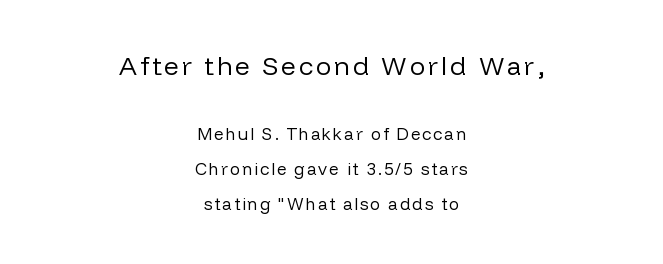
The image shows 26 px text type, upright; set centered, loose line spacing (2.05x), not underlined; the first (top) block is 1.53x larger.
